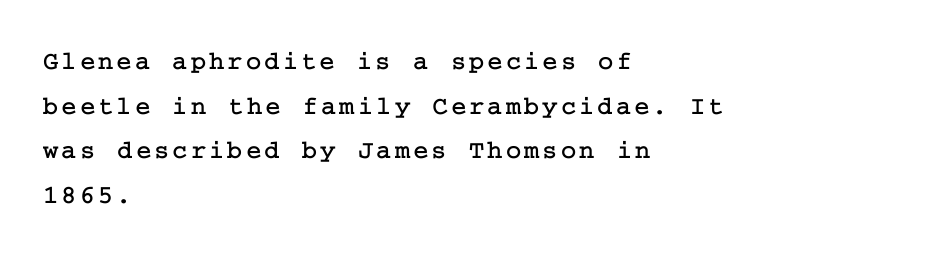
The image shows 26 px text type, upright; set left-aligned, line spacing 1.72x, not underlined.
